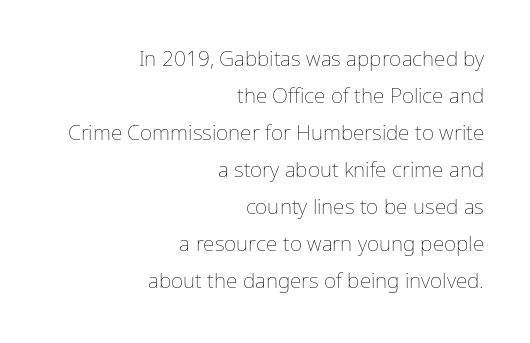
Q: Is the text bold? A: No.
Q: Is the text italic (slanted)? A: No, it is upright.
Q: Is the text underlined? A: No.
Q: How is the paragraph aligned? A: Right-aligned.
Q: Is the spacing between letters normal or unusually wide? A: Normal.
